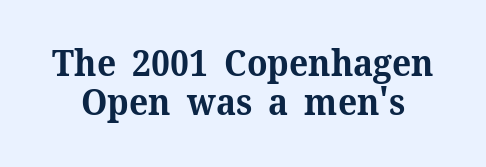
{"serif": "yes", "italic": "no", "bold": "yes", "weight": "bold", "width": "normal", "stroke_contrast": "medium", "x_height": "medium", "monospaced": "no", "underline": "no", "line_spacing": "tight", "line_spacing_ratio": 1.08, "letter_spacing": "normal", "letter_spacing_em": 0.0, "glyph_px": 36}
